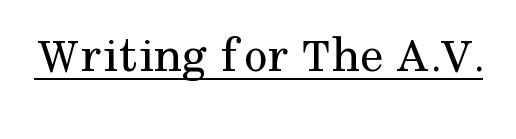
Q: Is the text bold? A: No.
Q: Is the text italic (slanted)? A: No, it is upright.
Q: Is the typeface a serif or a sans-serif typeface? A: Serif.
Q: Is the text underlined? A: Yes.
Q: Is the spacing between letters normal or unusually wide? A: Normal.
Q: Width (condensed, normal, or wide)? A: Normal.
Q: Stroke contrast? A: Medium.
Q: x-height? A: Medium.
Q: Monospaced? A: No.
